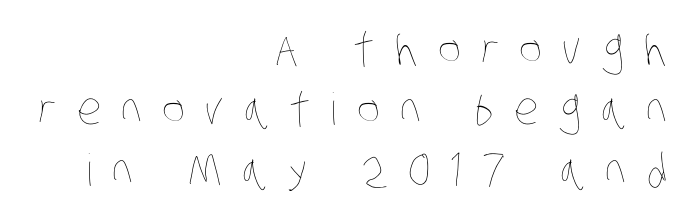
{"bold": "no", "weight": "thin", "width": "condensed", "stroke_contrast": "low", "x_height": "large", "monospaced": "no", "underline": "no", "align": "right", "line_spacing": "normal", "line_spacing_ratio": 1.37, "letter_spacing": "wide", "letter_spacing_em": 0.46, "glyph_px": 44}
